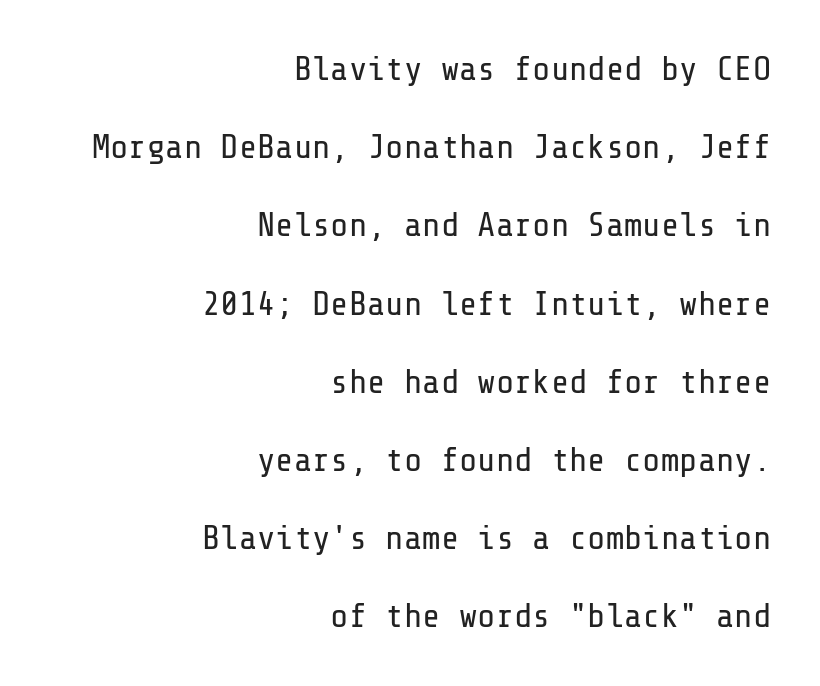
Students, observe: this is what heavily led, spacious text looks like. No word sits above an underline. Examine the stroke ends and you'll find no serifs. The font is comparable to plain body text, perhaps lighter. The lines are quadded right. You can tell it's not italic because the verticals are truly vertical.
